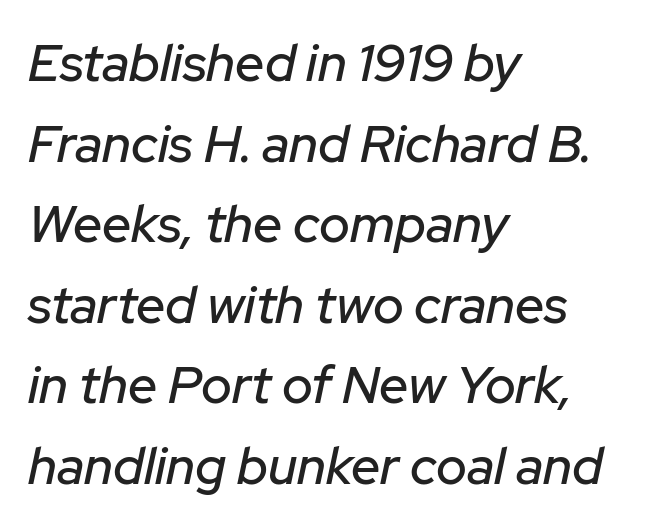
The glyphs are unaccompanied by any horizontal stroke below them. Visually the block forms a straight wall on the left and a jagged coastline on the right. Quick note: italic. Horizontal bands of white between lines are of average thickness. Here the glyphs are tracked normally, forming tight word shapes. Looks like regular typesetting: each glyph gets only the width it needs.
